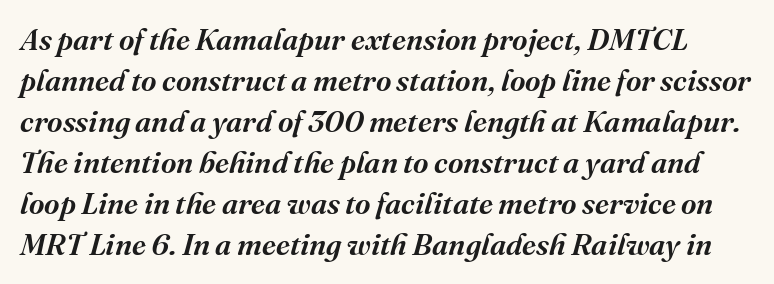
Q: Is the text bold? A: Semi-bold.
Q: Is the text italic (slanted)? A: Yes, it leans right by about 16 degrees.
Q: Is the typeface a serif or a sans-serif typeface? A: Serif.
Q: Is the text underlined? A: No.
Q: Is the spacing between letters normal or unusually wide? A: Normal.
Q: Is the spacing between lines tight, normal or loose? A: Normal.
Q: Width (condensed, normal, or wide)? A: Normal.
Q: Stroke contrast? A: Medium.
Q: x-height? A: Medium.
Q: Monospaced? A: No.
